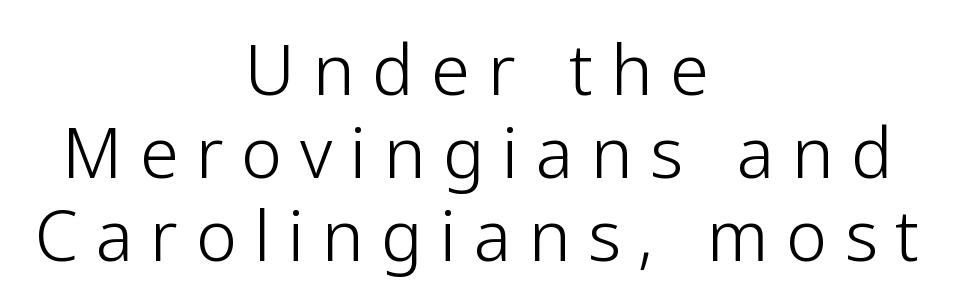
Q: Is the text bold? A: No.
Q: Is the text italic (slanted)? A: No, it is upright.
Q: Is the typeface a serif or a sans-serif typeface? A: Sans-serif.
Q: Is the text underlined? A: No.
Q: How is the paragraph aligned? A: Centered.
Q: Is the spacing between letters normal or unusually wide? A: Unusually wide.
Q: Width (condensed, normal, or wide)? A: Normal.
Q: Stroke contrast? A: Low.
Q: x-height? A: Medium.
Q: Monospaced? A: No.
